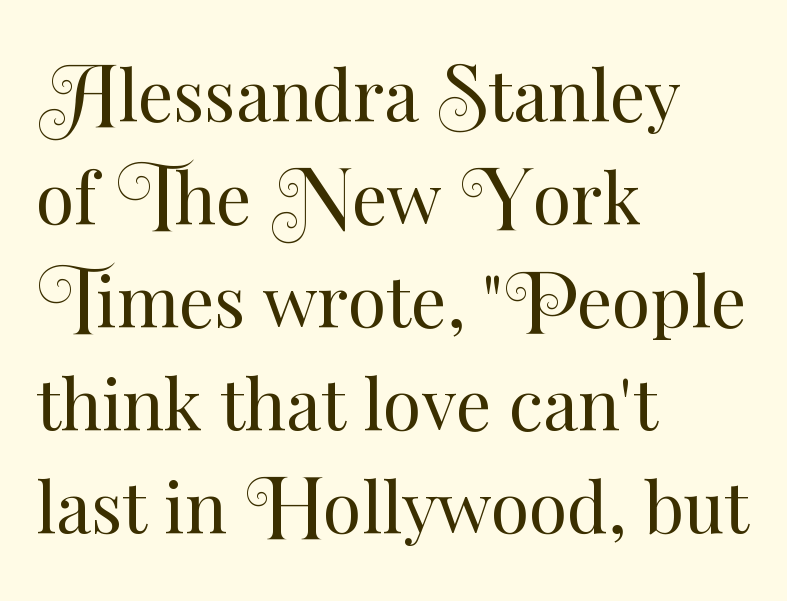
Q: Is the text bold? A: No.
Q: Is the text italic (slanted)? A: No, it is upright.
Q: Is the text underlined? A: No.
Q: How is the paragraph aligned? A: Left-aligned.
Q: Is the spacing between letters normal or unusually wide? A: Normal.
Q: Is the spacing between lines tight, normal or loose? A: Normal.
Q: Width (condensed, normal, or wide)? A: Normal.
Q: Stroke contrast? A: Medium.
Q: x-height? A: Small.
Q: Monospaced? A: No.
